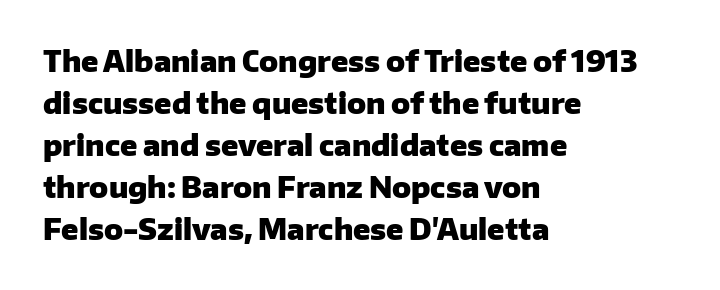
Normally led — the rows are evenly, conventionally spaced. A roman cut, with each character standing at attention. Each word holds together tightly as a unit, with standard inter-letter gaps. Unlike a traditional serif, this face leaves its strokes unadorned.
